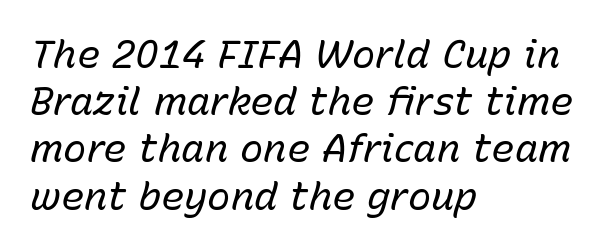
The image shows 39 px regular-weight type, italic (leaning right); set left-aligned, line spacing 1.21x, normal letter spacing, not underlined; low stroke contrast and a medium x-height.
